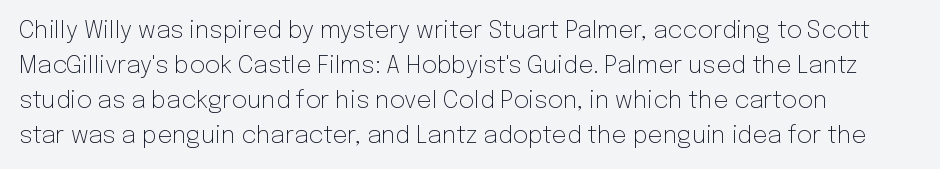
{"italic": "no", "bold": "no", "underline": "no", "align": "left", "line_spacing": "normal", "line_spacing_ratio": 1.46, "letter_spacing": "normal", "letter_spacing_em": 0.0, "glyph_px": 24}
